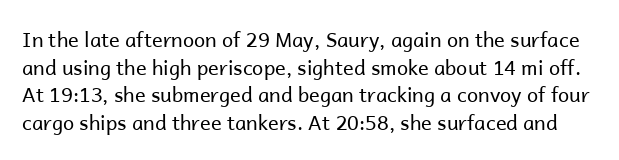
The lettering stays uniformly vertical, giving the passage a roman look. Leading: standard. What stands out about the letter spacing? Nothing — it is the standard amount. Clear beneath every line of the passage. The font sits on the lighter half of the weight spectrum, regular included.
